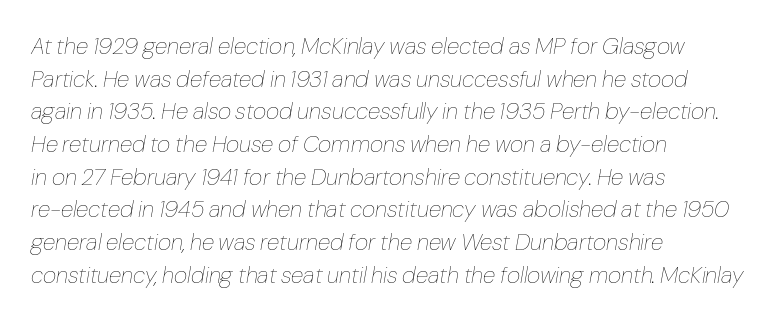
Q: Is the text bold? A: No.
Q: Is the text italic (slanted)? A: Yes, it leans right by about 10 degrees.
Q: Is the text underlined? A: No.
Q: How is the paragraph aligned? A: Left-aligned.
Q: Is the spacing between letters normal or unusually wide? A: Normal.
Q: Is the spacing between lines tight, normal or loose? A: Normal.
